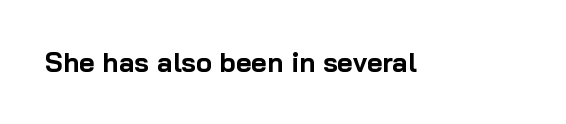
Q: Is the text bold? A: Yes.
Q: Is the text italic (slanted)? A: No, it is upright.
Q: Is the text underlined? A: No.
Q: Is the spacing between letters normal or unusually wide? A: Normal.
